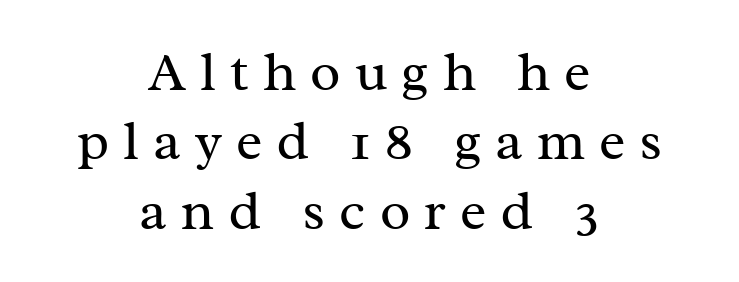
The passage shown is typed in a proportional face where columns would drift. The strokes carry an ordinary text weight at most. The typesetter chose a symmetrical, centered arrangement here. The words here are not underlined. You can tell from the footed stems that serif type was used. This is roman type, the default non-slanted kind.
